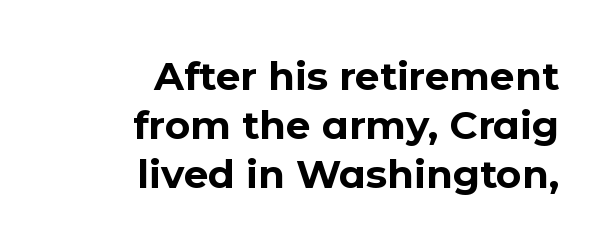
Q: Is the text bold? A: Yes.
Q: Is the text italic (slanted)? A: No, it is upright.
Q: Is the typeface a serif or a sans-serif typeface? A: Sans-serif.
Q: Is the text underlined? A: No.
Q: How is the paragraph aligned? A: Right-aligned.
Q: Is the spacing between letters normal or unusually wide? A: Normal.
Q: Is the spacing between lines tight, normal or loose? A: Normal.
Q: Width (condensed, normal, or wide)? A: Normal.
Q: Stroke contrast? A: Low.
Q: x-height? A: Medium.
Q: Monospaced? A: No.
